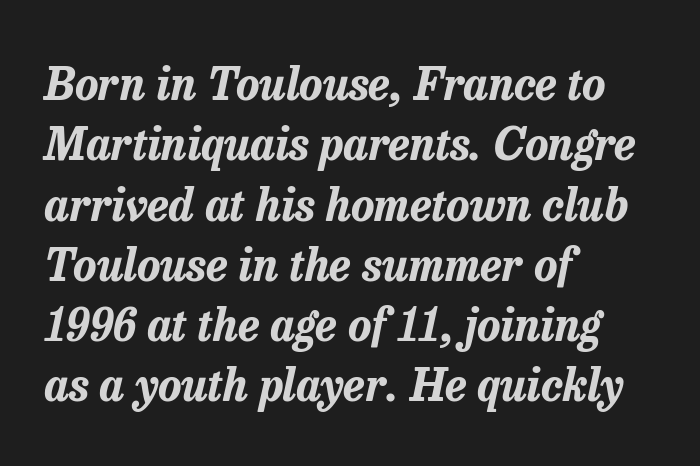
Think of a printed novel: that variable character pitch is what you see here. What stands out about the letter spacing? Nothing — it is the standard amount. Line spacing here is normal. Tall strokes in this sample are angled rather than plumb. Rule under the text: the space is simply empty.
